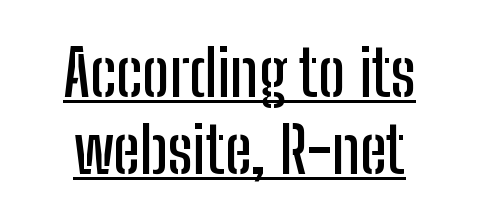
{"serif": "no", "italic": "no", "width": "condensed", "stroke_contrast": "low", "x_height": "medium", "monospaced": "no", "underline": "yes", "line_spacing_ratio": 1.2, "letter_spacing": "normal", "letter_spacing_em": 0.0, "glyph_px": 64}
